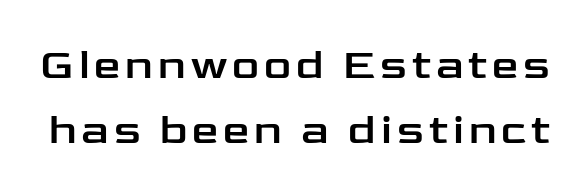
In terms of leading, this rendering sits right in the middle. Style check: upright. Note the varied advance widths — an 'i' is clearly narrower than an 'm'. The gap between lines stays unmarked.
